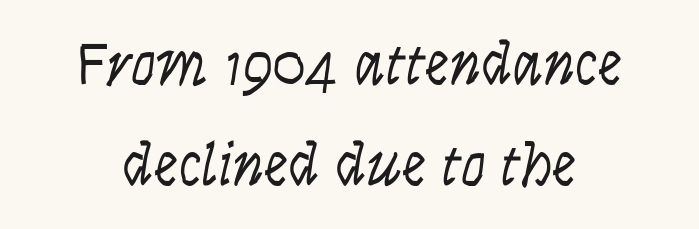
Q: Is the text bold? A: No.
Q: Is the text italic (slanted)? A: Yes.
Q: Is the typeface a serif or a sans-serif typeface? A: Sans-serif.
Q: Is the text underlined? A: No.
Q: How is the paragraph aligned? A: Centered.
Q: Is the spacing between letters normal or unusually wide? A: Normal.
Q: Is the spacing between lines tight, normal or loose? A: Normal.
Q: Width (condensed, normal, or wide)? A: Condensed.
Q: Stroke contrast? A: Low.
Q: x-height? A: Large.
Q: Monospaced? A: No.
